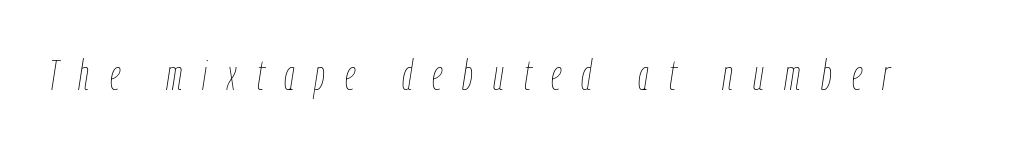
Q: Is the text bold? A: No.
Q: Is the text italic (slanted)? A: Yes, it leans right by about 9 degrees.
Q: Is the text underlined? A: No.
Q: Is the spacing between letters normal or unusually wide? A: Unusually wide.
Q: Width (condensed, normal, or wide)? A: Condensed.
Q: Stroke contrast? A: Low.
Q: x-height? A: Medium.
Q: Monospaced? A: No.
